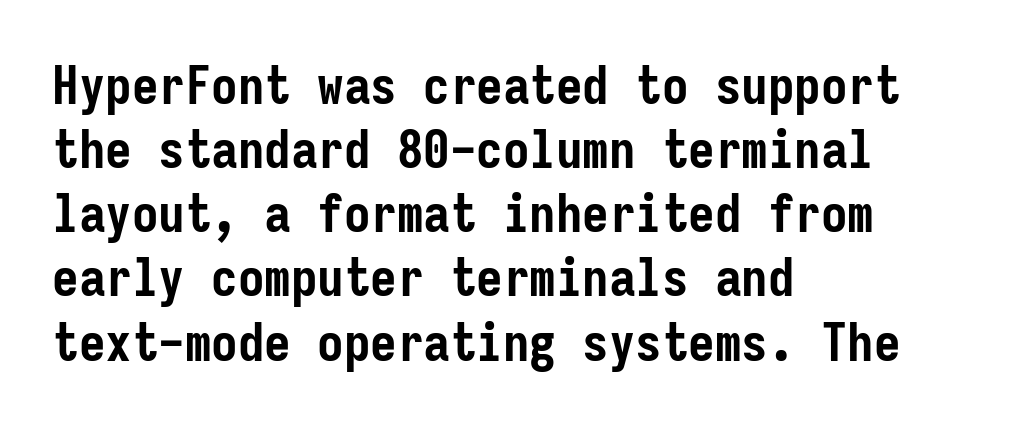
Q: Is the text bold? A: Yes.
Q: Is the text italic (slanted)? A: No, it is upright.
Q: Is the typeface a serif or a sans-serif typeface? A: Sans-serif.
Q: Is the text underlined? A: No.
Q: How is the paragraph aligned? A: Left-aligned.
Q: Is the spacing between letters normal or unusually wide? A: Normal.
Q: Width (condensed, normal, or wide)? A: Condensed.
Q: Stroke contrast? A: Low.
Q: x-height? A: Medium.
Q: Monospaced? A: Yes.
